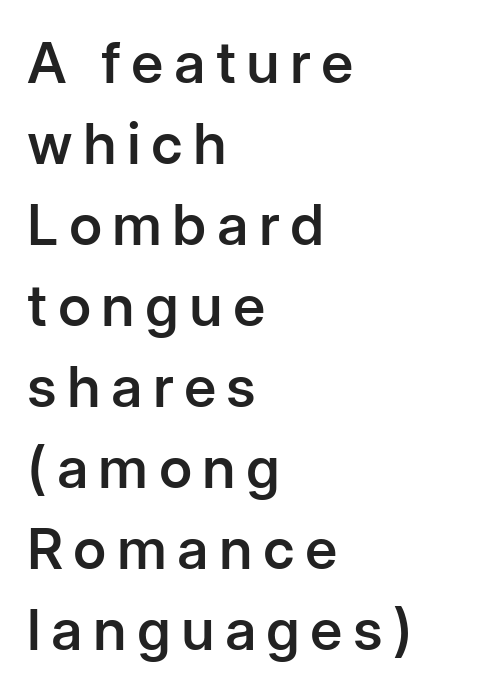
The image shows 57 px semibold sans-serif type, upright; set left-aligned, normal line spacing (1.42x), not underlined; low stroke contrast and a medium x-height.
